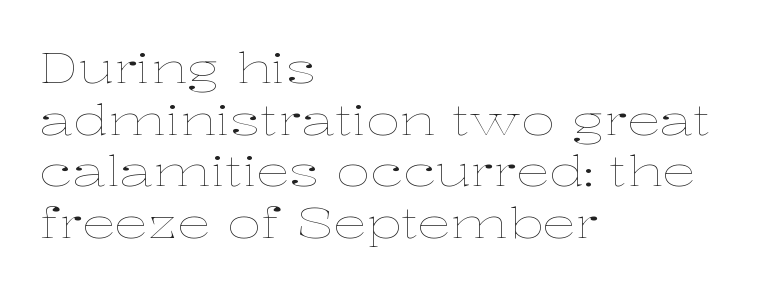
Q: Is the text bold? A: No.
Q: Is the text italic (slanted)? A: No, it is upright.
Q: Is the text underlined? A: No.
Q: How is the paragraph aligned? A: Left-aligned.
Q: Is the spacing between letters normal or unusually wide? A: Normal.
Q: Width (condensed, normal, or wide)? A: Wide.
Q: Stroke contrast? A: Low.
Q: x-height? A: Medium.
Q: Monospaced? A: No.
